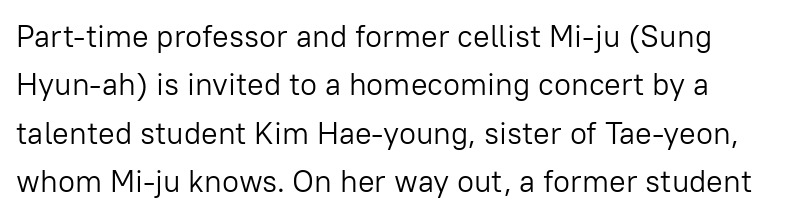
Q: Is the text bold? A: No.
Q: Is the text italic (slanted)? A: No, it is upright.
Q: Is the typeface a serif or a sans-serif typeface? A: Sans-serif.
Q: Is the text underlined? A: No.
Q: Is the spacing between letters normal or unusually wide? A: Normal.
Q: Is the spacing between lines tight, normal or loose? A: Normal.
Q: Width (condensed, normal, or wide)? A: Normal.
Q: Stroke contrast? A: Low.
Q: x-height? A: Medium.
Q: Monospaced? A: No.
